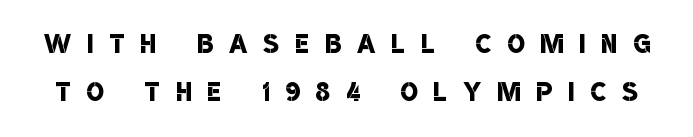
{"serif": "no", "bold": "semi", "weight": "semibold", "width": "condensed", "stroke_contrast": "low", "x_height": "large", "monospaced": "no", "underline": "no", "line_spacing": "normal", "line_spacing_ratio": 1.33, "letter_spacing": "wide", "letter_spacing_em": 0.45, "glyph_px": 36}
